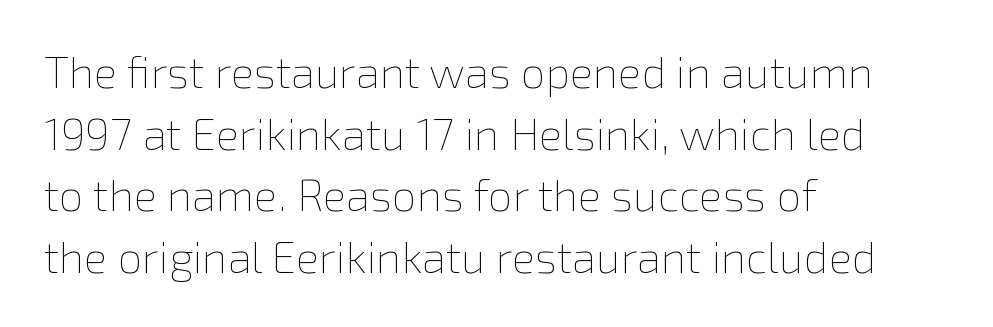
{"italic": "no", "bold": "no", "weight": "thin", "width": "normal", "x_height": "medium", "monospaced": "no", "underline": "no", "align": "left", "line_spacing": "normal", "line_spacing_ratio": 1.4, "letter_spacing": "normal", "letter_spacing_em": 0.0, "glyph_px": 44}
